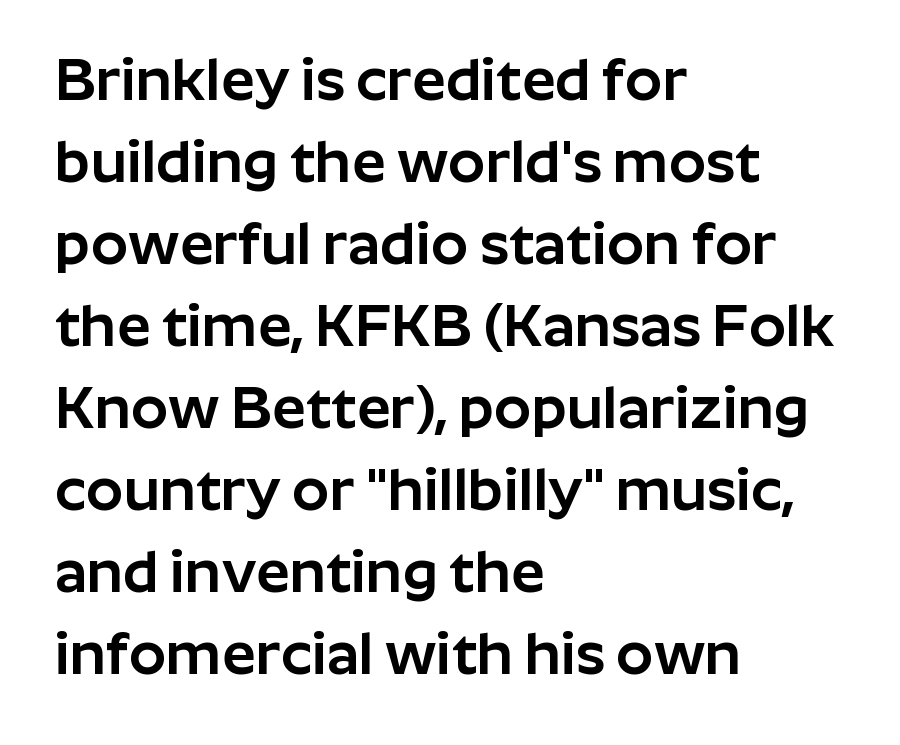
The image shows 59 px sans-serif type, upright; set left-aligned, normal line spacing (1.39x), normal letter spacing, not underlined; low stroke contrast and a medium x-height.
